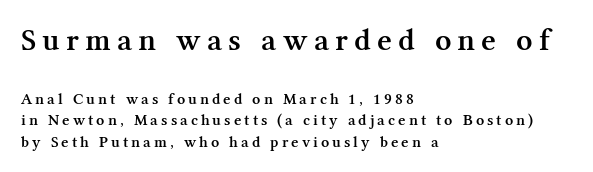
{"serif": "yes", "italic": "no", "bold": "semi", "weight": "semibold", "width": "normal", "stroke_contrast": "medium", "x_height": "medium", "monospaced": "no", "underline": "no", "align": "left", "line_spacing": "normal", "line_spacing_ratio": 1.33, "larger_block": "first", "size_ratio": 2.0, "glyph_px": 32}
